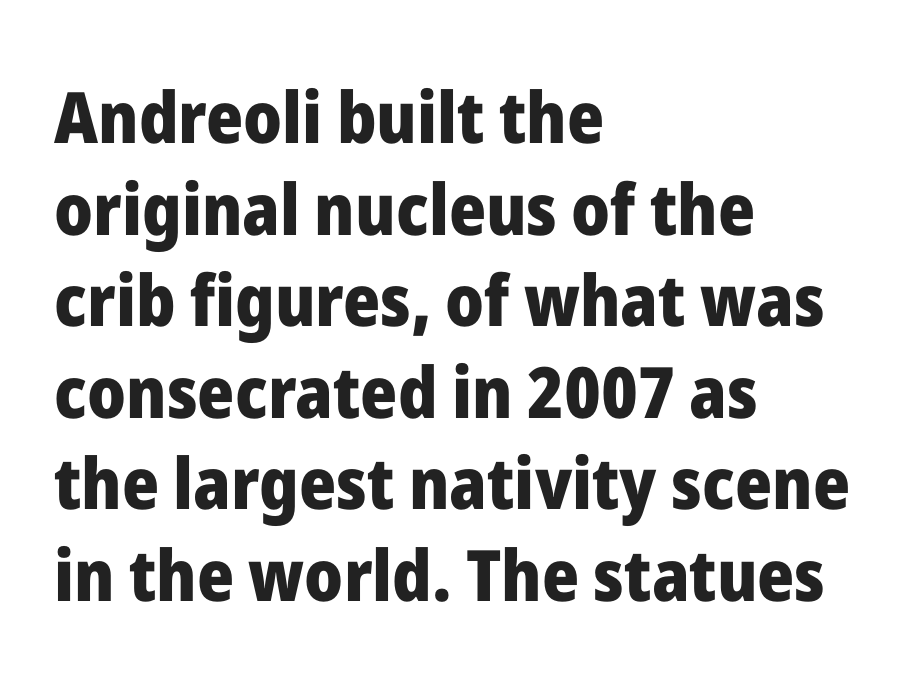
This block has exactly the height ordinary leading produces. Honestly, there is no underline to notice here at all. Notice how thick the strokes are: this is what a full bold looks like. Italic? Not at all — the glyphs are vertical. The rendering uses natural spacing where letterforms have individual widths. The rendering anchors every line to the left-hand side.
